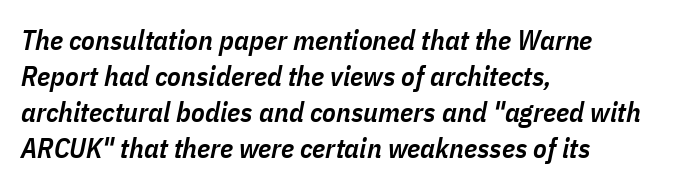
The image shows 28 px semibold, condensed type, italic (leaning right); set left-aligned, normal line spacing (1.28x), normal letter spacing, not underlined; low stroke contrast and a medium x-height.
